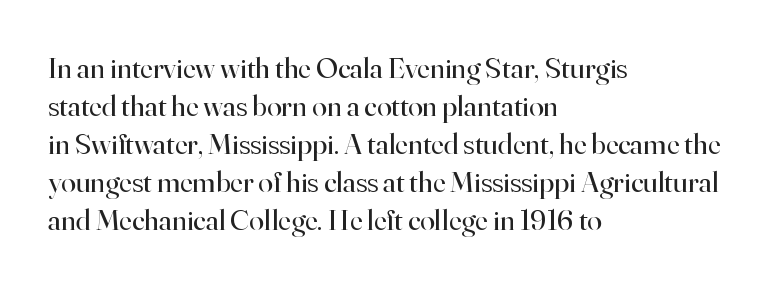
The image shows 30 px regular-weight serif type, upright; set left-aligned, normal line spacing (1.27x), normal letter spacing, not underlined; high stroke contrast and a small x-height.
